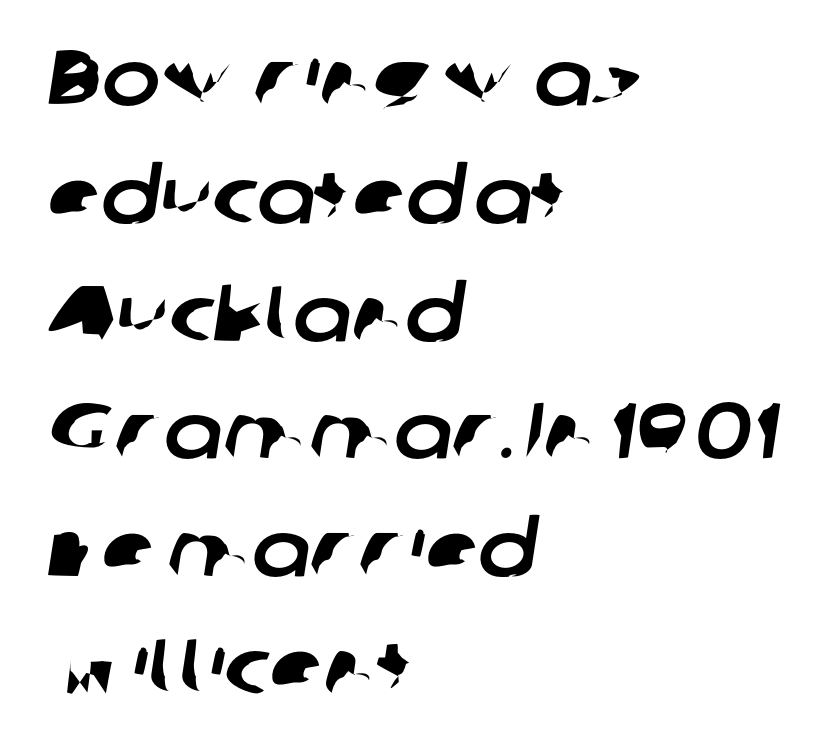
{"serif": "no", "width": "normal", "stroke_contrast": "low", "x_height": "medium", "monospaced": "no", "underline": "no", "align": "left", "line_spacing": "normal", "line_spacing_ratio": 1.51, "letter_spacing": "normal", "letter_spacing_em": 0.0, "glyph_px": 78}
